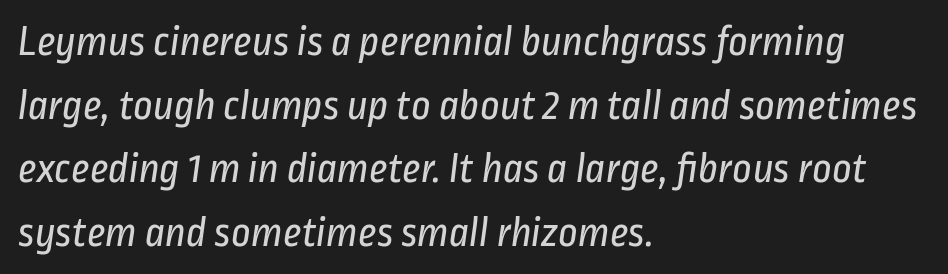
Q: Is the text bold? A: No.
Q: Is the typeface a serif or a sans-serif typeface? A: Sans-serif.
Q: Is the text underlined? A: No.
Q: How is the paragraph aligned? A: Left-aligned.
Q: Is the spacing between letters normal or unusually wide? A: Normal.
Q: Is the spacing between lines tight, normal or loose? A: Normal.
Q: Width (condensed, normal, or wide)? A: Condensed.
Q: Stroke contrast? A: Low.
Q: x-height? A: Medium.
Q: Monospaced? A: No.
